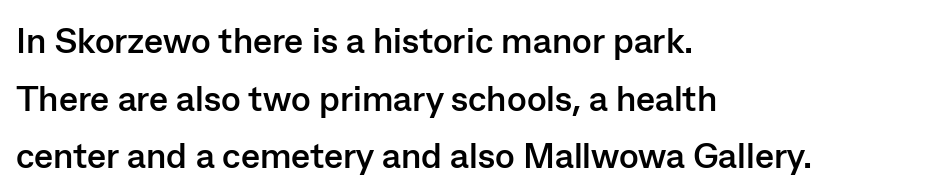
The image shows 36 px semibold sans-serif type, upright; set left-aligned, normal line spacing (1.6x), normal letter spacing, not underlined; low stroke contrast and a medium x-height.
